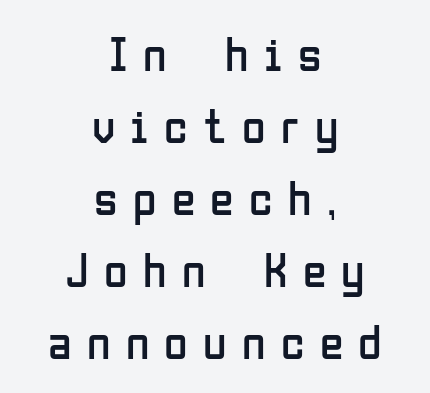
You can tell from the bare stems that sans-serif type was used. Upright lettering throughout. A typesetter would call this heavily tracked-out type. Is there much room between lines? A standard amount, neither cramped nor airy. Clear beneath every line of the passage.
